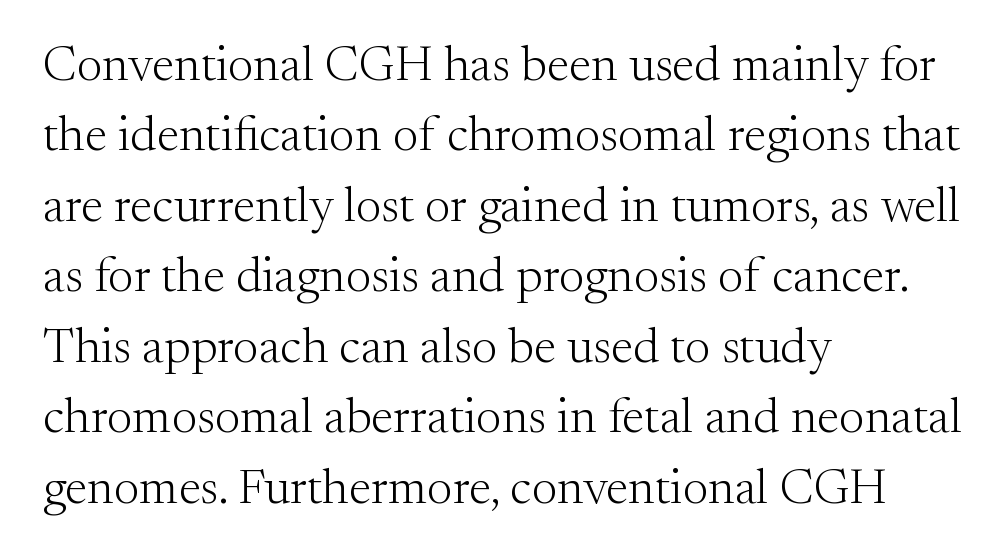
Letter spacing: default. Rows of type keep a routine distance in the vertical direction. Nothing heavy about these letters — not bold at all. Character widths vary here, with narrow letters taking less room than wide ones. These lines were composed using upright roman letters.
